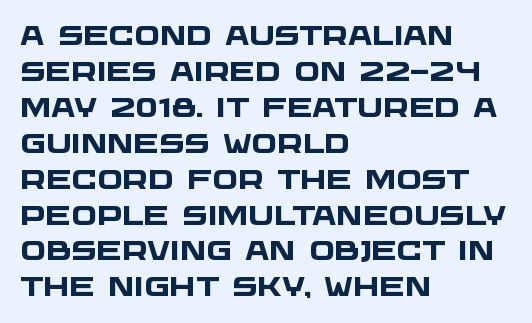
Q: Is the text bold? A: Yes.
Q: Is the text underlined? A: No.
Q: How is the paragraph aligned? A: Left-aligned.
Q: Is the spacing between letters normal or unusually wide? A: Normal.
Q: Is the spacing between lines tight, normal or loose? A: Normal.
